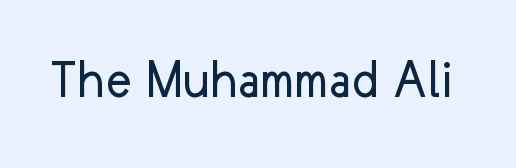
Q: Is the text bold? A: No.
Q: Is the text italic (slanted)? A: No, it is upright.
Q: Is the typeface a serif or a sans-serif typeface? A: Sans-serif.
Q: Is the text underlined? A: No.
Q: Is the spacing between letters normal or unusually wide? A: Normal.
Q: Width (condensed, normal, or wide)? A: Normal.
Q: Stroke contrast? A: Low.
Q: x-height? A: Medium.
Q: Monospaced? A: No.
